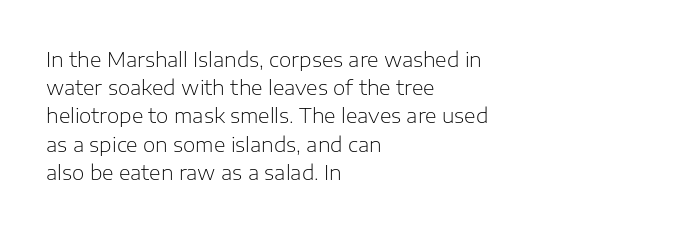
Q: Is the text bold? A: No.
Q: Is the text italic (slanted)? A: No, it is upright.
Q: Is the text underlined? A: No.
Q: How is the paragraph aligned? A: Left-aligned.
Q: Is the spacing between letters normal or unusually wide? A: Normal.
Q: Is the spacing between lines tight, normal or loose? A: Normal.
